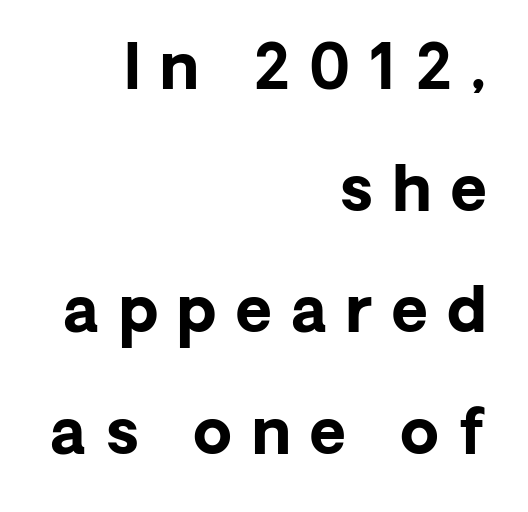
Q: Is the text bold? A: Yes.
Q: Is the text italic (slanted)? A: No, it is upright.
Q: Is the typeface a serif or a sans-serif typeface? A: Sans-serif.
Q: Is the text underlined? A: No.
Q: How is the paragraph aligned? A: Right-aligned.
Q: Is the spacing between letters normal or unusually wide? A: Unusually wide.
Q: Is the spacing between lines tight, normal or loose? A: Loose.
Q: Width (condensed, normal, or wide)? A: Normal.
Q: Stroke contrast? A: Low.
Q: x-height? A: Medium.
Q: Monospaced? A: No.
